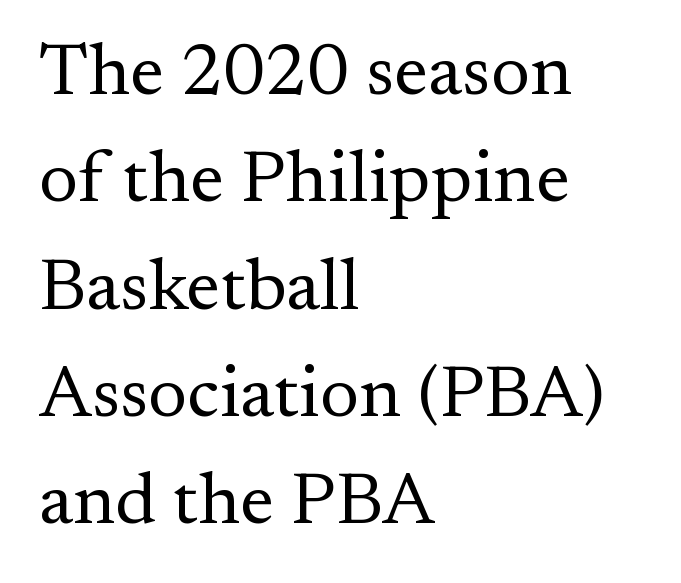
{"serif": "yes", "italic": "no", "bold": "no", "weight": "regular", "width": "normal", "stroke_contrast": "medium", "x_height": "small", "monospaced": "no", "underline": "no", "align": "left", "line_spacing": "normal", "line_spacing_ratio": 1.45, "letter_spacing": "normal", "letter_spacing_em": 0.0, "glyph_px": 74}
